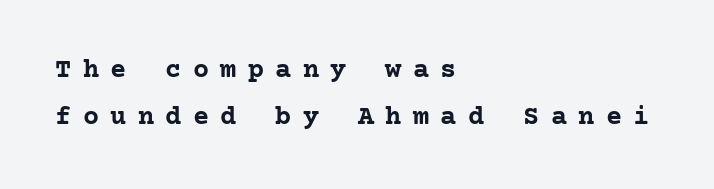
Here the glyphs are tracked loosely, breaking word shapes into spaced letters. Every character sits straight up, as roman type does. Chunky letters — that's bold for sure. Type without underlining.
